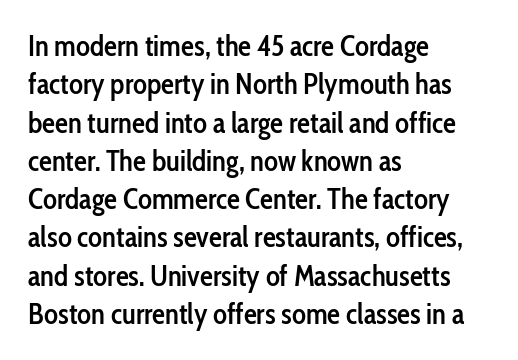
Q: Is the text bold? A: Semi-bold.
Q: Is the text italic (slanted)? A: No, it is upright.
Q: Is the typeface a serif or a sans-serif typeface? A: Sans-serif.
Q: Is the text underlined? A: No.
Q: How is the paragraph aligned? A: Left-aligned.
Q: Is the spacing between letters normal or unusually wide? A: Normal.
Q: Is the spacing between lines tight, normal or loose? A: Normal.
Q: Width (condensed, normal, or wide)? A: Condensed.
Q: Stroke contrast? A: Low.
Q: x-height? A: Medium.
Q: Monospaced? A: No.
